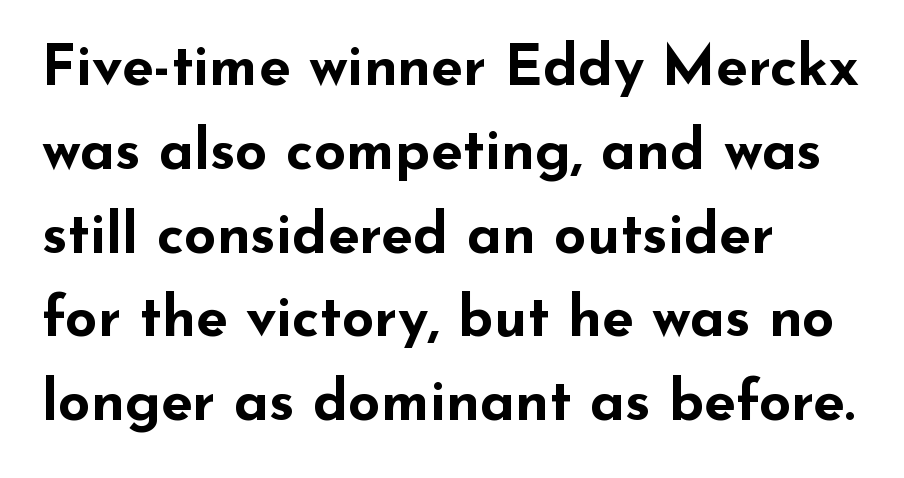
Q: Is the text bold? A: Yes.
Q: Is the text italic (slanted)? A: No, it is upright.
Q: Is the typeface a serif or a sans-serif typeface? A: Sans-serif.
Q: Is the text underlined? A: No.
Q: How is the paragraph aligned? A: Left-aligned.
Q: Is the spacing between letters normal or unusually wide? A: Normal.
Q: Is the spacing between lines tight, normal or loose? A: Normal.
Q: Width (condensed, normal, or wide)? A: Wide.
Q: Stroke contrast? A: Low.
Q: x-height? A: Small.
Q: Monospaced? A: No.
